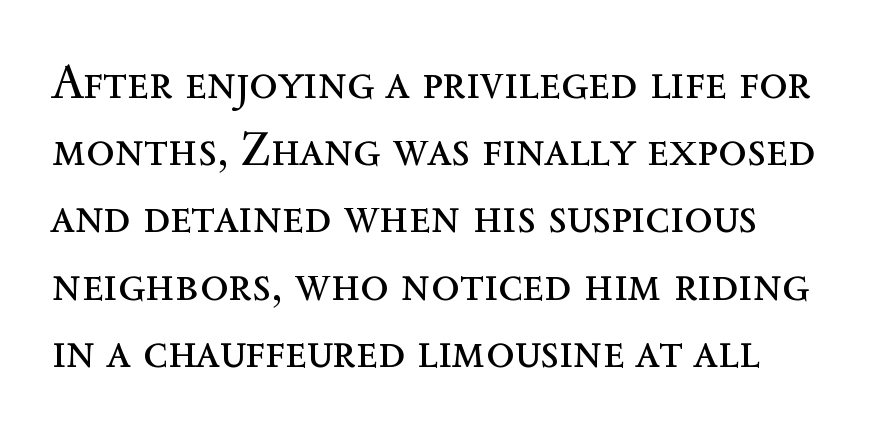
The image shows 47 px regular-weight type, upright; set normal line spacing (1.43x), normal letter spacing, not underlined; a medium x-height.
